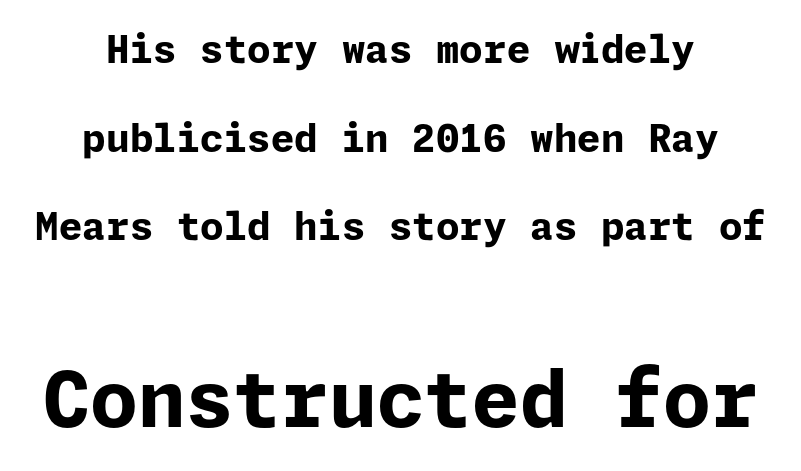
The image shows 77 px bold sans-serif type, upright; set loose line spacing (2.33x), normal letter spacing, not underlined; the second (bottom) block is 2.03x larger; low stroke contrast and a medium x-height.
